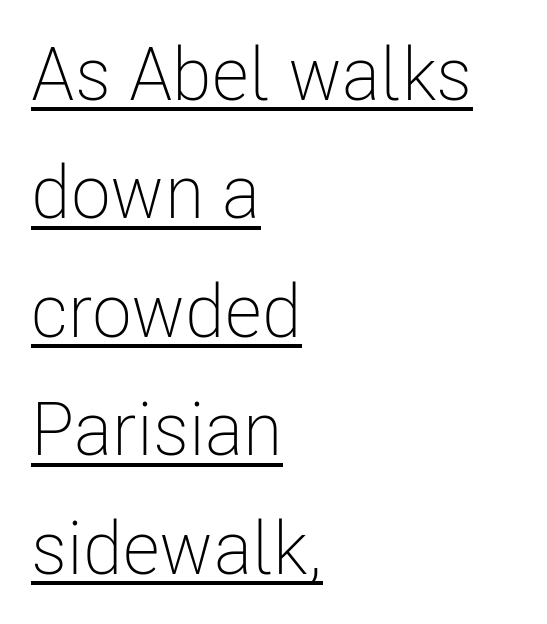
The axis of the letterforms is exactly vertical. A rule runs beneath these lines of type. Stroke thickness stays within the range of a standard reading face or lighter. Between one letter and the next there's only the usual sliver of space. Check where the strokes stop: nothing finishes them off — pure sans. Regarding leading, the lines here are spaced in the standard way.
